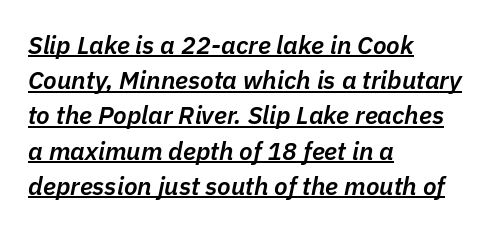
Q: Is the text bold? A: Semi-bold.
Q: Is the text italic (slanted)? A: Yes, it leans right by about 11 degrees.
Q: Is the text underlined? A: Yes.
Q: How is the paragraph aligned? A: Left-aligned.
Q: Is the spacing between letters normal or unusually wide? A: Normal.
Q: Is the spacing between lines tight, normal or loose? A: Normal.
